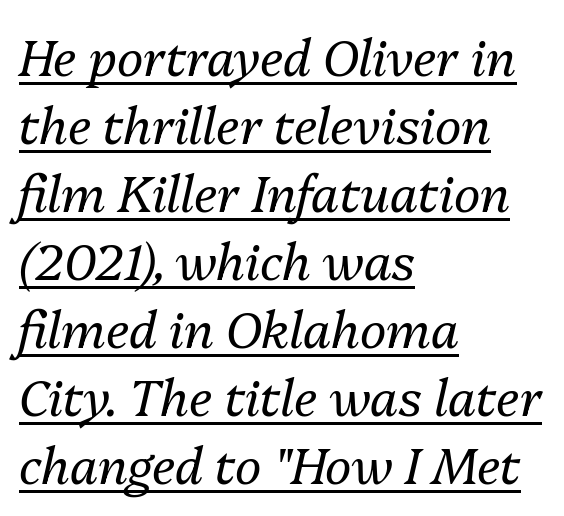
The image shows 50 px regular-weight type, italic (leaning right); set left-aligned, normal line spacing (1.36x), normal letter spacing, underlined; medium stroke contrast and a medium x-height.
